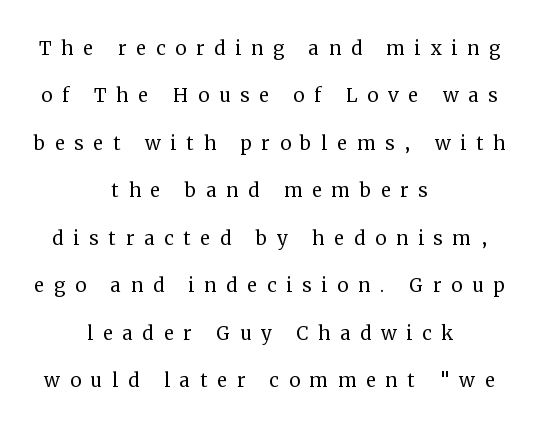
Q: Is the text bold? A: No.
Q: Is the text italic (slanted)? A: No, it is upright.
Q: Is the text underlined? A: No.
Q: How is the paragraph aligned? A: Centered.
Q: Is the spacing between letters normal or unusually wide? A: Unusually wide.
Q: Is the spacing between lines tight, normal or loose? A: Loose.
